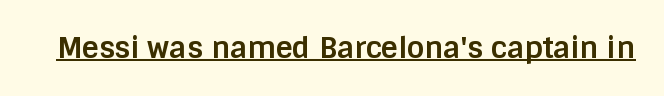
{"serif": "no", "italic": "no", "bold": "yes", "weight": "bold", "width": "normal", "stroke_contrast": "low", "x_height": "large", "monospaced": "no", "underline": "yes", "letter_spacing": "normal", "letter_spacing_em": 0.0, "glyph_px": 29}
